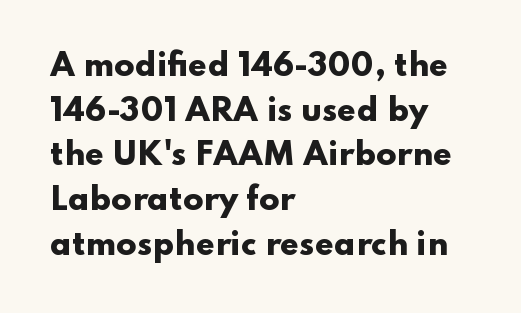
A typesetter would call this proportional, since set widths differ per character. Each word holds together tightly as a unit, with standard inter-letter gaps. Bold? Absolutely — the strokes are thick and heavy. The rendering uses a moderate line-height, typical for paragraphs. I'd call this a sans setting — the letters go barefoot.
